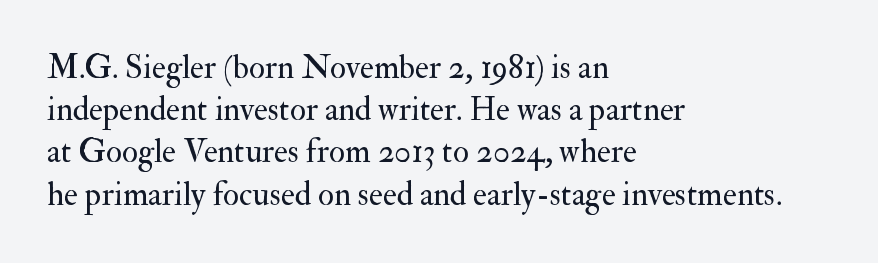
Q: Is the text bold? A: No.
Q: Is the text italic (slanted)? A: No, it is upright.
Q: Is the typeface a serif or a sans-serif typeface? A: Serif.
Q: Is the text underlined? A: No.
Q: How is the paragraph aligned? A: Left-aligned.
Q: Is the spacing between letters normal or unusually wide? A: Normal.
Q: Is the spacing between lines tight, normal or loose? A: Normal.
Q: Width (condensed, normal, or wide)? A: Normal.
Q: Stroke contrast? A: Medium.
Q: x-height? A: Small.
Q: Monospaced? A: No.
